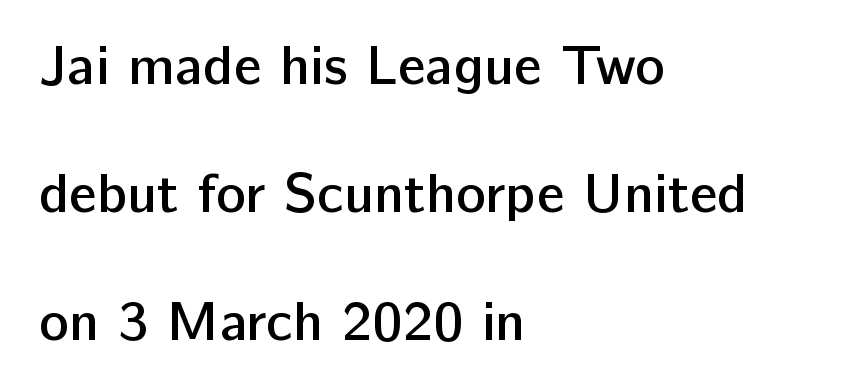
{"serif": "no", "italic": "no", "bold": "semi", "weight": "semibold", "width": "normal", "stroke_contrast": "low", "x_height": "medium", "monospaced": "no", "underline": "no", "align": "left", "line_spacing": "loose", "line_spacing_ratio": 2.29, "letter_spacing": "normal", "letter_spacing_em": 0.0, "glyph_px": 56}
